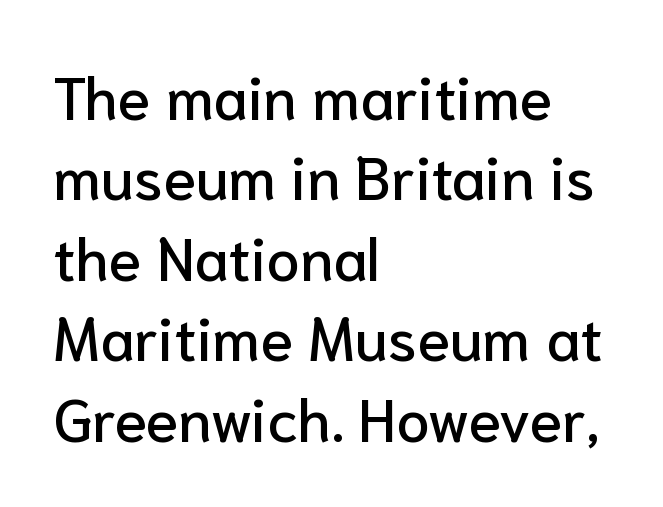
The image shows 60 px sans-serif type, upright; set left-aligned, normal line spacing (1.34x), normal letter spacing, not underlined; low stroke contrast and a medium x-height.
